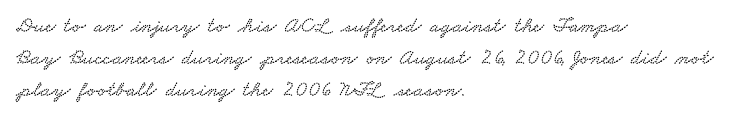
{"underline": "no", "align": "left", "line_spacing": "normal", "line_spacing_ratio": 1.46, "letter_spacing": "normal", "letter_spacing_em": 0.0, "glyph_px": 22}
